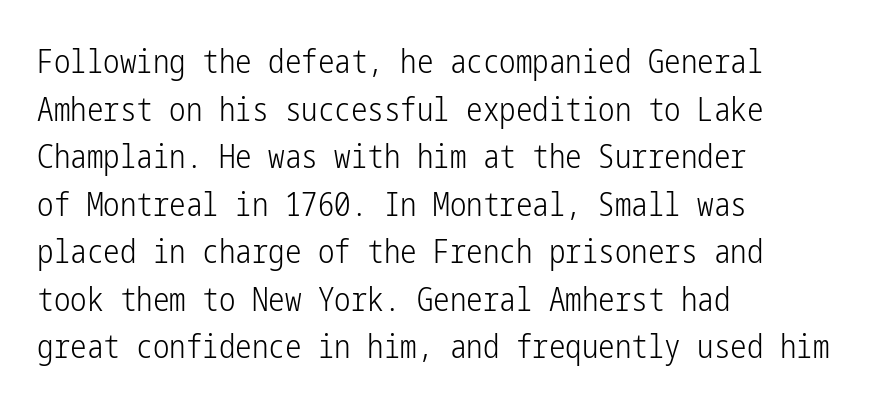
Q: Is the text bold? A: No.
Q: Is the text italic (slanted)? A: No, it is upright.
Q: Is the typeface a serif or a sans-serif typeface? A: Sans-serif.
Q: Is the text underlined? A: No.
Q: How is the paragraph aligned? A: Left-aligned.
Q: Is the spacing between letters normal or unusually wide? A: Normal.
Q: Is the spacing between lines tight, normal or loose? A: Normal.
Q: Width (condensed, normal, or wide)? A: Condensed.
Q: Stroke contrast? A: Low.
Q: x-height? A: Medium.
